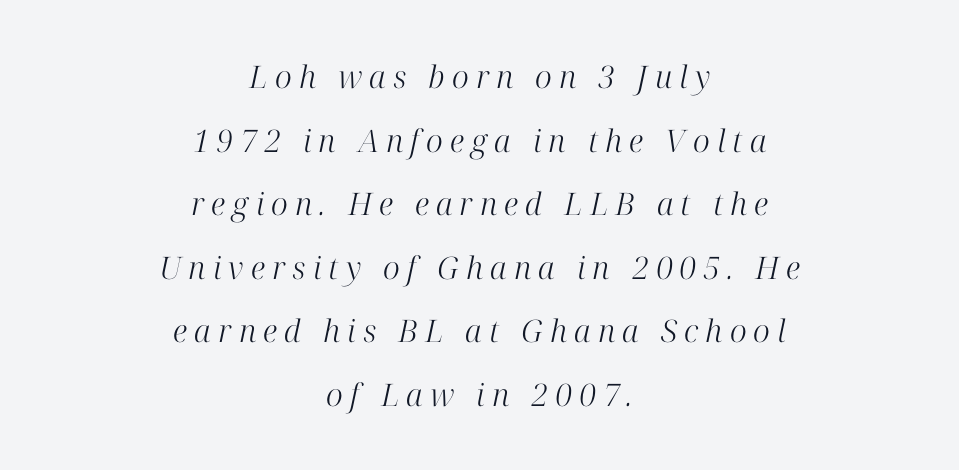
This rendering employs a face with finishing strokes, i.e., a serif. The line-height multiplier appears high, well above default. The rendering uses natural spacing where letterforms have individual widths. The text block is weighted toward neither margin, spreading evenly from the middle.
